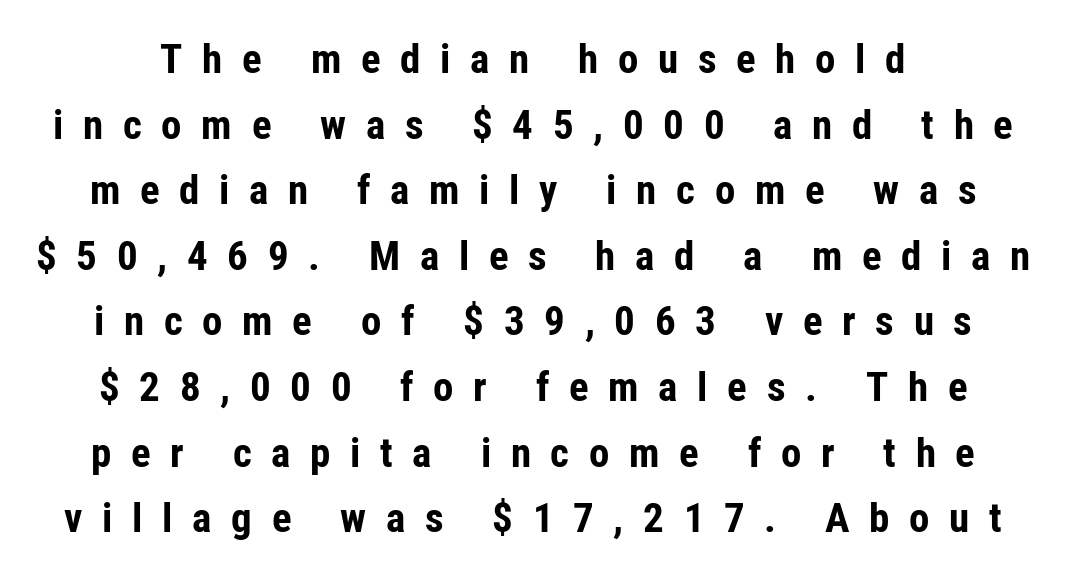
Q: Is the text bold? A: Yes.
Q: Is the text italic (slanted)? A: No, it is upright.
Q: Is the typeface a serif or a sans-serif typeface? A: Sans-serif.
Q: Is the text underlined? A: No.
Q: Is the spacing between letters normal or unusually wide? A: Unusually wide.
Q: Is the spacing between lines tight, normal or loose? A: Normal.
Q: Width (condensed, normal, or wide)? A: Condensed.
Q: Stroke contrast? A: Low.
Q: x-height? A: Medium.
Q: Monospaced? A: No.
